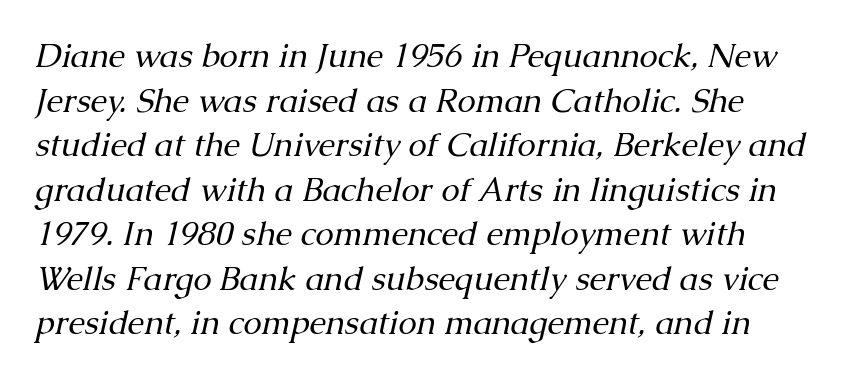
Q: Is the text bold? A: No.
Q: Is the text italic (slanted)? A: Yes, it leans right by about 13 degrees.
Q: Is the typeface a serif or a sans-serif typeface? A: Serif.
Q: Is the text underlined? A: No.
Q: Is the spacing between letters normal or unusually wide? A: Normal.
Q: Is the spacing between lines tight, normal or loose? A: Normal.
Q: Width (condensed, normal, or wide)? A: Normal.
Q: Stroke contrast? A: Medium.
Q: x-height? A: Medium.
Q: Monospaced? A: No.
